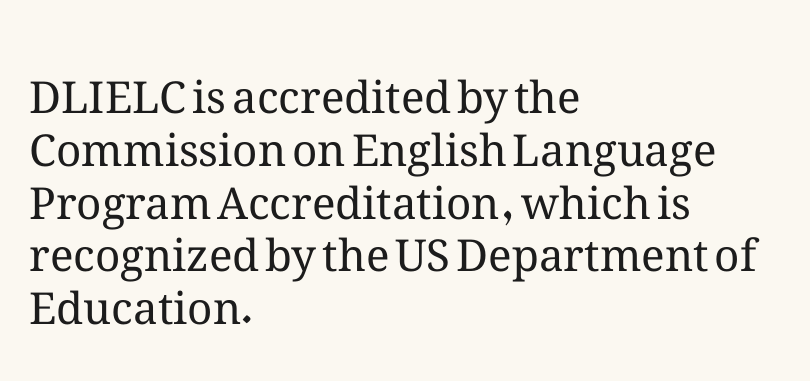
{"italic": "no", "bold": "no", "weight": "regular", "width": "normal", "stroke_contrast": "medium", "x_height": "medium", "monospaced": "no", "underline": "no", "align": "left", "line_spacing_ratio": 1.2, "letter_spacing": "normal", "letter_spacing_em": 0.0, "glyph_px": 44}
